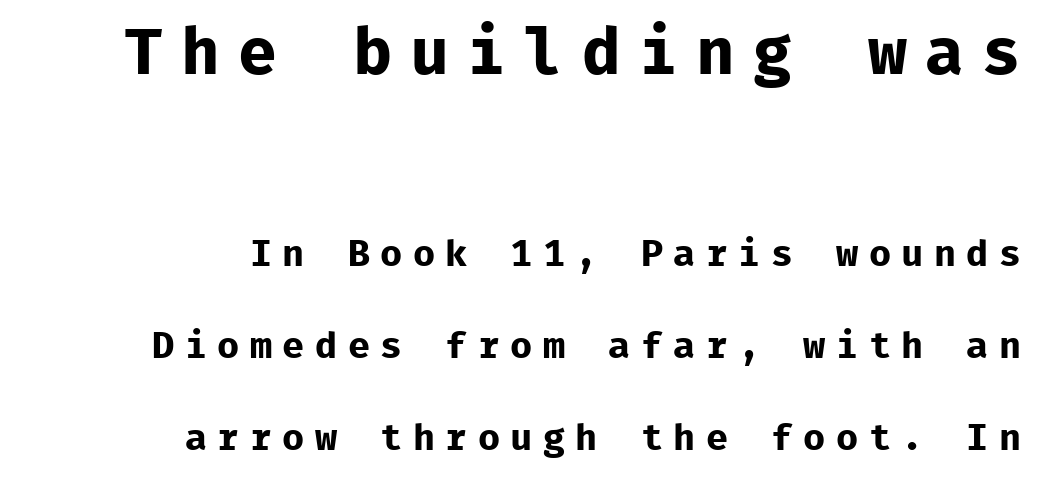
I'd call this a sans setting — the letters go barefoot. A dark, heavy texture on the line: the type is bold. One glance says open: line gaps are wider than usual. A student would notice the top passage is typeset larger than what follows. Only glyphs here, with clear space below each row.
